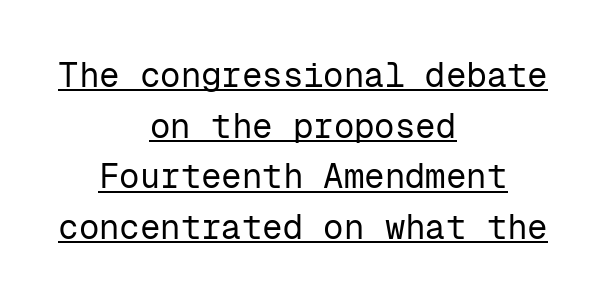
The image shows 34 px regular-weight sans-serif type, upright, monospaced; set centered, normal line spacing (1.49x), normal letter spacing, underlined; low stroke contrast and a medium x-height.
